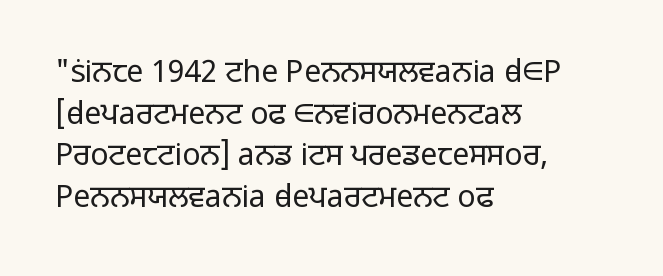
Q: Is the text bold? A: No.
Q: Is the text italic (slanted)? A: No, it is upright.
Q: Is the typeface a serif or a sans-serif typeface? A: Sans-serif.
Q: Is the text underlined? A: No.
Q: How is the paragraph aligned? A: Left-aligned.
Q: Is the spacing between letters normal or unusually wide? A: Normal.
Q: Is the spacing between lines tight, normal or loose? A: Normal.
Q: Width (condensed, normal, or wide)? A: Normal.
Q: Stroke contrast? A: Low.
Q: x-height? A: Medium.
Q: Monospaced? A: No.
